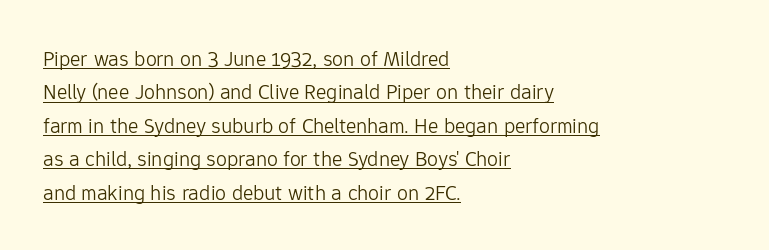
The image shows 22 px text type, upright; set left-aligned, normal line spacing (1.52x), normal letter spacing, underlined.
